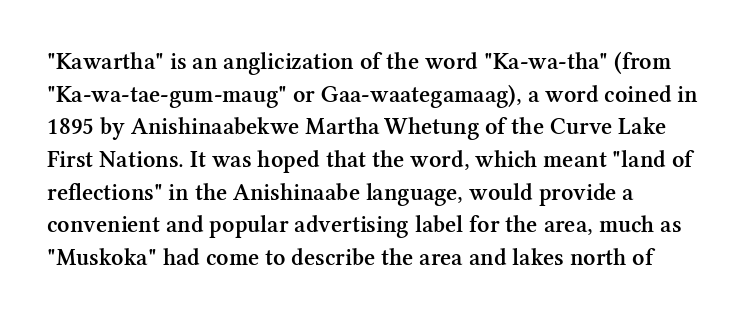
The image shows 24 px text type, upright; set left-aligned, normal line spacing (1.36x), normal letter spacing, not underlined.
